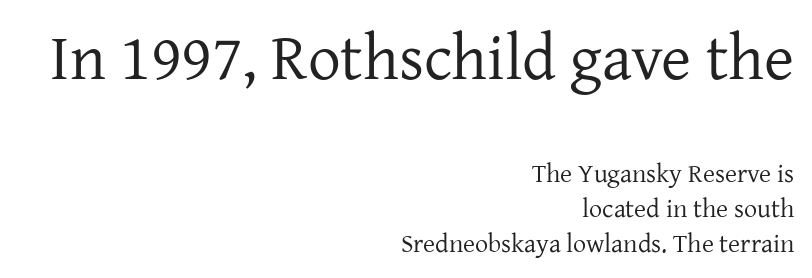
This sample has the flowing, uneven cadence of proportional lettering. A typesetter would label this face a serif. Letters have the restrained weight of plain body copy at most. Each word holds together tightly as a unit, with standard inter-letter gaps. The passage shown is not underscored anywhere.
